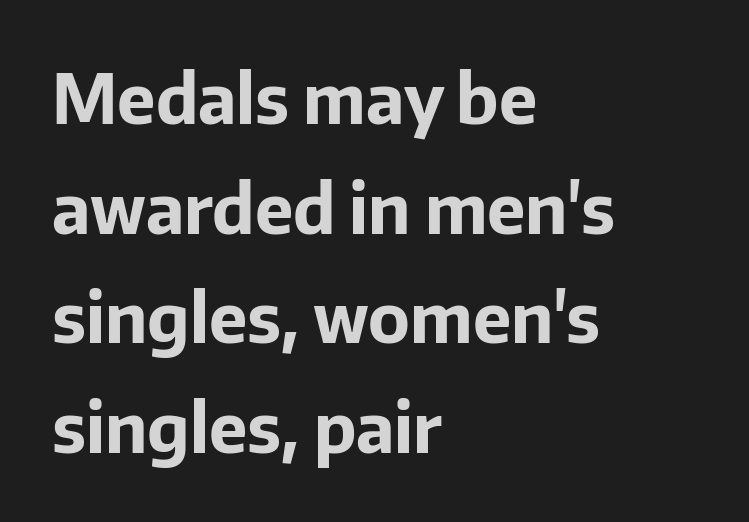
Evenly set lines give the paragraph a standard silhouette. Standard letterfit; no display-style spreading of the glyphs. Designer's note — italics off, roman on. The strokes are fattened all the way to bold. The rendering uses natural spacing where letterforms have individual widths.
